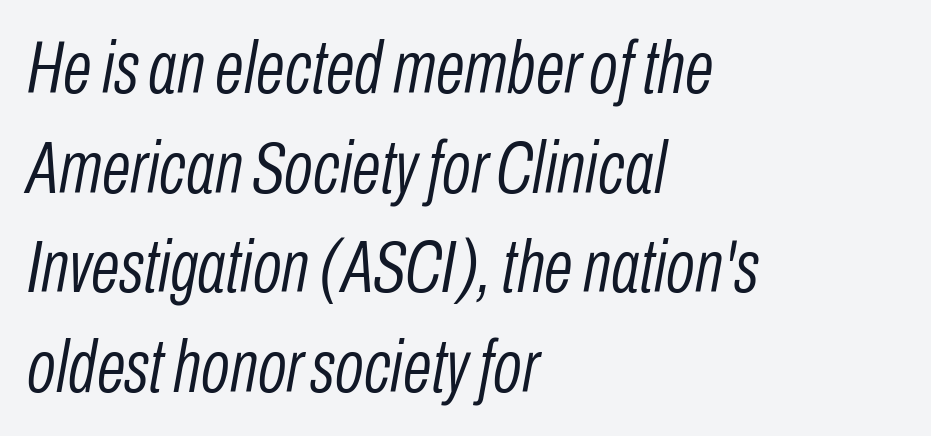
Q: Is the text bold? A: No.
Q: Is the text italic (slanted)? A: Yes, it leans right by about 10 degrees.
Q: Is the text underlined? A: No.
Q: How is the paragraph aligned? A: Left-aligned.
Q: Is the spacing between letters normal or unusually wide? A: Normal.
Q: Is the spacing between lines tight, normal or loose? A: Normal.
Q: Width (condensed, normal, or wide)? A: Condensed.
Q: Stroke contrast? A: Low.
Q: x-height? A: Medium.
Q: Monospaced? A: No.
